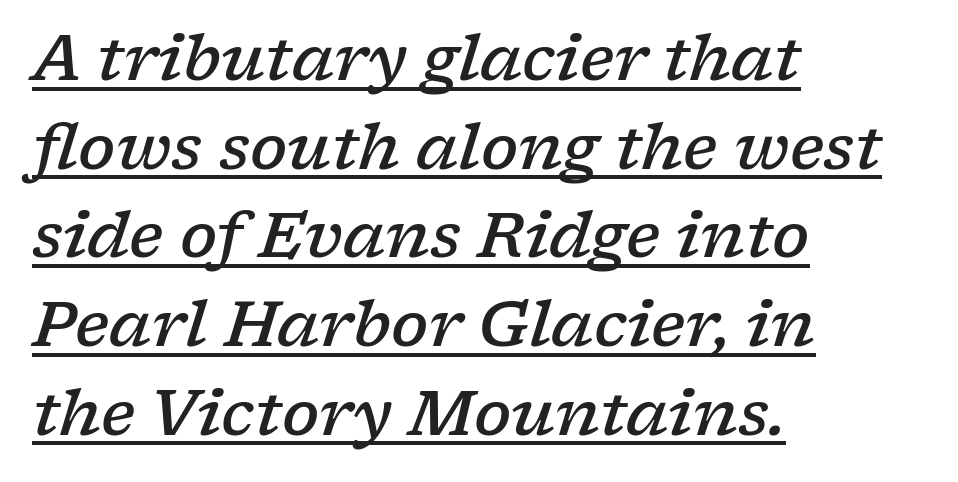
{"serif": "yes", "italic": "yes", "lean": "right", "slant_degrees": 17, "bold": "semi", "weight": "semibold", "width": "wide", "stroke_contrast": "low", "x_height": "medium", "monospaced": "no", "underline": "yes", "align": "left", "line_spacing": "normal", "line_spacing_ratio": 1.43, "letter_spacing": "normal", "letter_spacing_em": 0.0, "glyph_px": 62}
